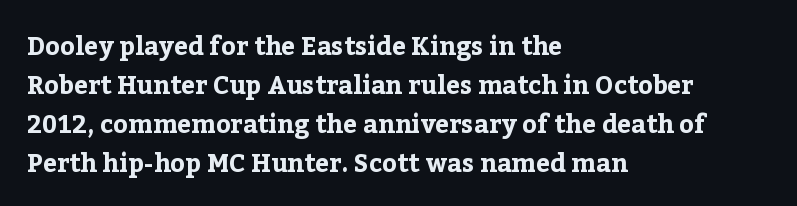
{"italic": "no", "bold": "yes", "underline": "no", "align": "left", "line_spacing": "normal", "line_spacing_ratio": 1.56, "letter_spacing": "normal", "letter_spacing_em": 0.0, "glyph_px": 25}
